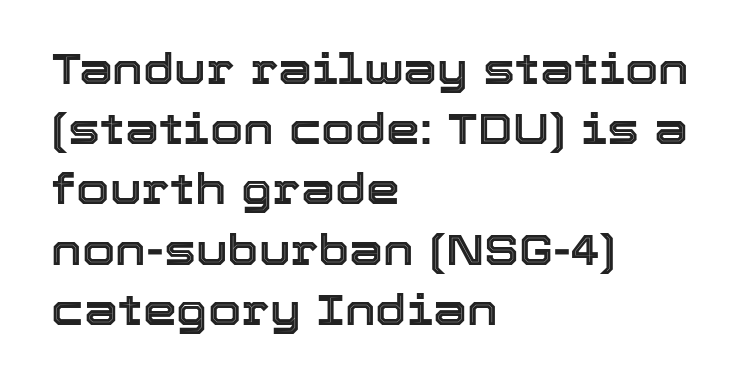
Honestly, the letter spacing is just normal — you wouldn't notice it. The space between consecutive lines is moderate. Does the copy run flush right? No — it runs flush left. The letters advance in unequal steps, a hallmark of proportional type.
